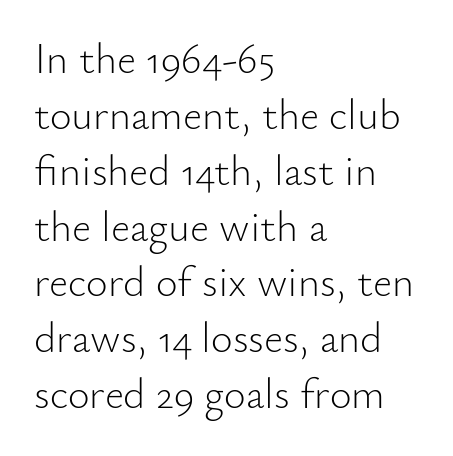
The image shows 42 px light sans-serif type, upright; set left-aligned, normal line spacing (1.33x), normal letter spacing, not underlined; low stroke contrast and a small x-height.
